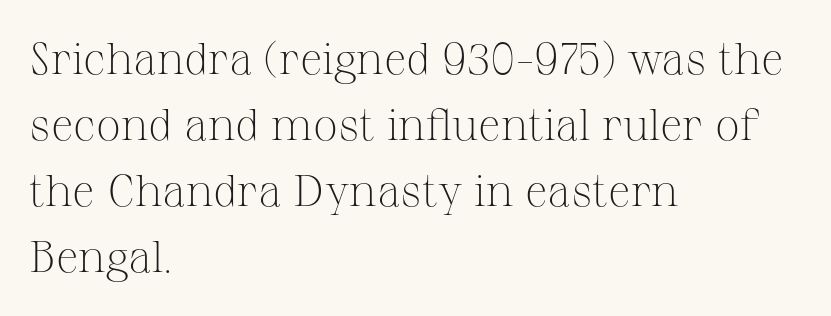
Q: Is the text bold? A: No.
Q: Is the text italic (slanted)? A: No, it is upright.
Q: Is the typeface a serif or a sans-serif typeface? A: Serif.
Q: Is the text underlined? A: No.
Q: How is the paragraph aligned? A: Left-aligned.
Q: Is the spacing between letters normal or unusually wide? A: Normal.
Q: Is the spacing between lines tight, normal or loose? A: Normal.
Q: Width (condensed, normal, or wide)? A: Normal.
Q: Stroke contrast? A: Medium.
Q: x-height? A: Medium.
Q: Monospaced? A: No.
